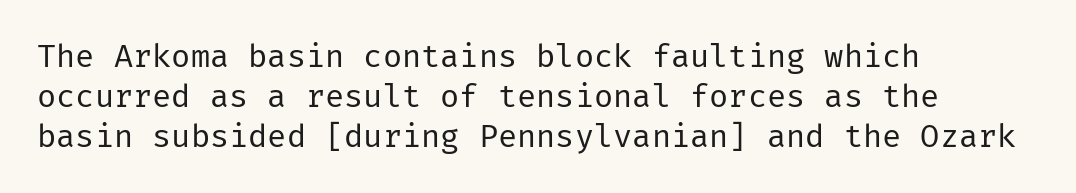
The image shows 32 px regular-weight sans-serif type, upright; set left-aligned, normal line spacing (1.25x), normal letter spacing, not underlined; low stroke contrast and a medium x-height.
